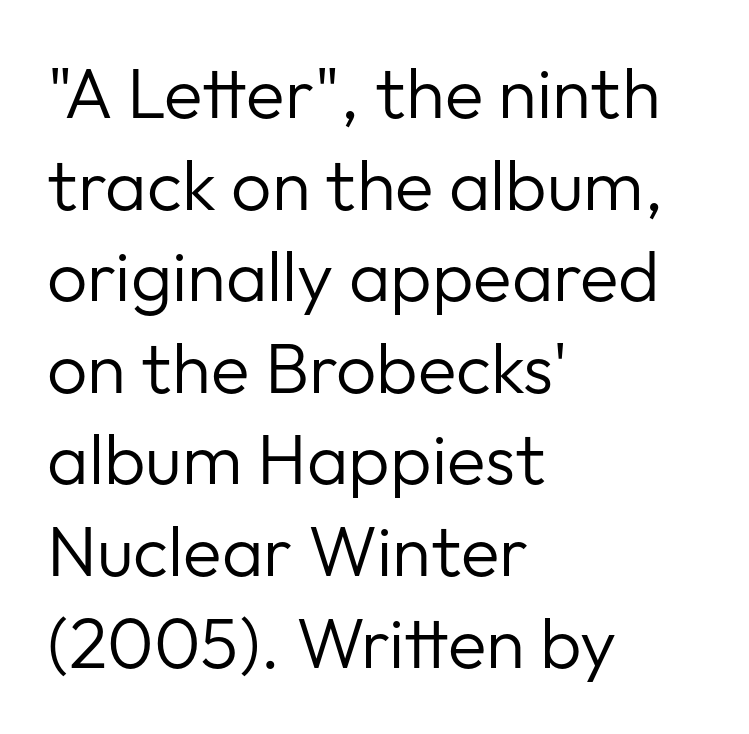
Nope, not italic — everything's standing straight. Ink coverage per letter is moderate at most. Character widths vary here, with narrow letters taking less room than wide ones. The letters carry no serifs — their stems end cleanly without finishing strokes. Leading: standard.
